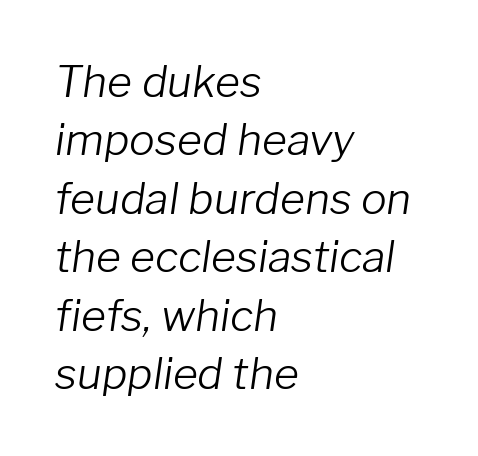
The image shows 43 px light type, italic (leaning right); set left-aligned, normal line spacing (1.36x), normal letter spacing, not underlined; low stroke contrast and a medium x-height.
